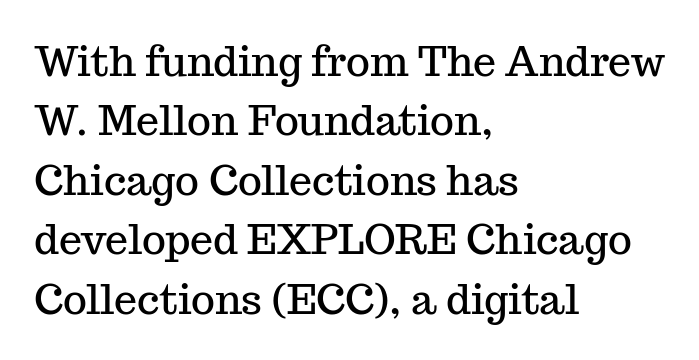
{"serif": "yes", "italic": "no", "width": "normal", "stroke_contrast": "medium", "x_height": "medium", "monospaced": "no", "underline": "no", "align": "left", "line_spacing": "normal", "line_spacing_ratio": 1.45, "letter_spacing": "normal", "letter_spacing_em": 0.0, "glyph_px": 41}
